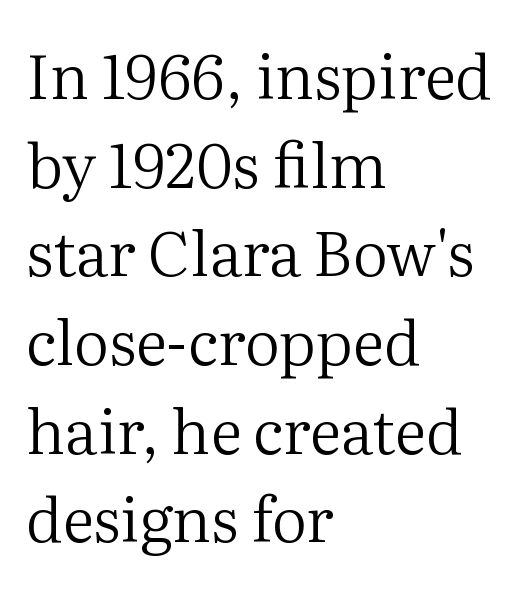
The space between consecutive lines is moderate. Compared with typical body copy, the letter spacing here is the same. The specimen reads as upright at a glance. Examine the stroke ends and you'll spot serifs. The ragged edge is on the right, which tells us the setting is flush left.
